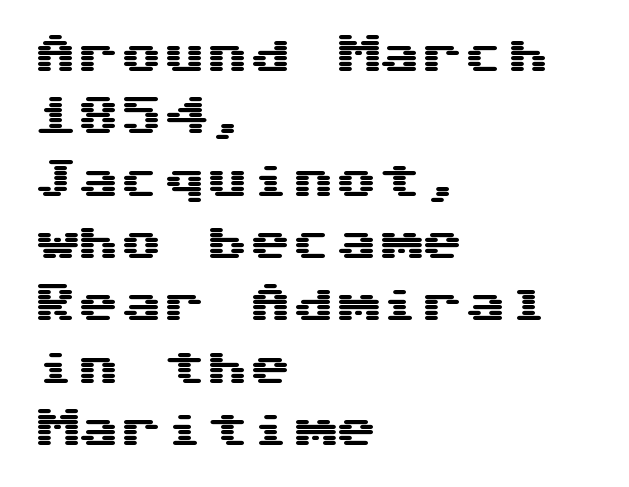
Q: Is the text italic (slanted)? A: No, it is upright.
Q: Is the typeface a serif or a sans-serif typeface? A: Sans-serif.
Q: Is the text underlined? A: No.
Q: How is the paragraph aligned? A: Left-aligned.
Q: Is the spacing between letters normal or unusually wide? A: Normal.
Q: Is the spacing between lines tight, normal or loose? A: Normal.
Q: Width (condensed, normal, or wide)? A: Wide.
Q: Stroke contrast? A: Medium.
Q: x-height? A: Medium.
